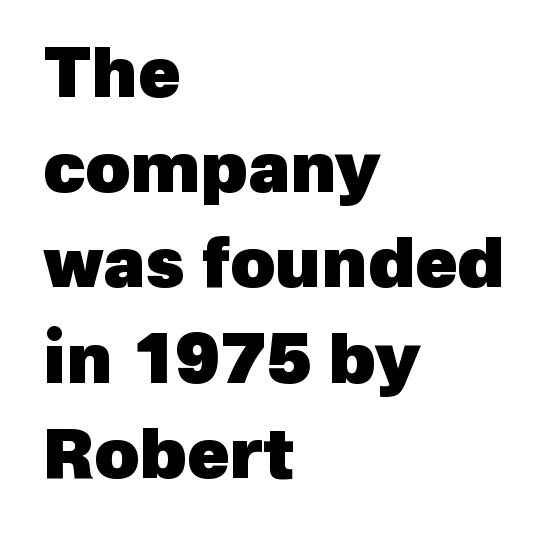
The image shows 69 px heavy sans-serif type; set left-aligned, normal line spacing (1.38x), normal letter spacing, not underlined; a medium x-height.
